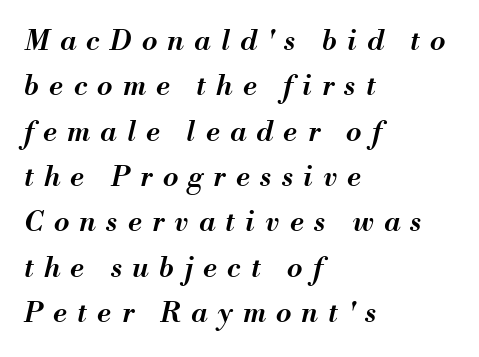
The image shows 28 px semibold type, italic (leaning right); set left-aligned, normal line spacing (1.62x), unusually wide letter spacing (+0.37 em), not underlined; medium stroke contrast and a small x-height.
